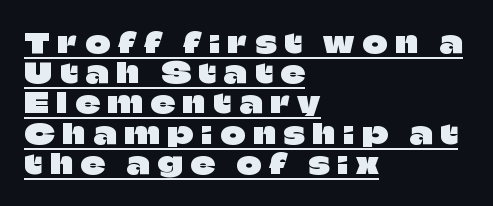
Short and long lines alike share a common starting point at left. Quick note: underline on. Does extra space separate the letters? Yes, quite a lot of it. Cramped leading. A typesetter would mark this as roman, not italic.
